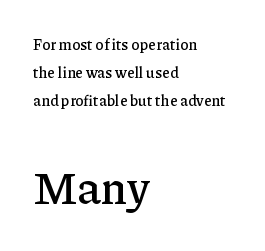
Descender tails drop into unmarked territory. A typesetter would label this face a serif. This sample has the flowing, uneven cadence of proportional lettering. You can tell it's not italic because the verticals are truly vertical. In this sample the second text group is rendered at the bigger scale. Default kerning and tracking; the words read as compact shapes.
